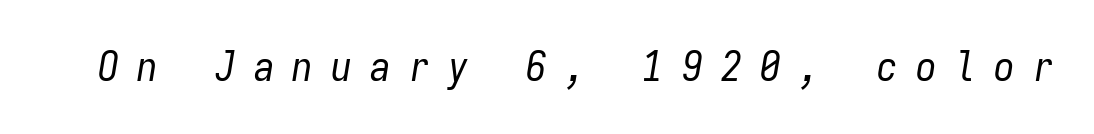
Q: Is the text bold? A: No.
Q: Is the text italic (slanted)? A: Yes, it leans right by about 9 degrees.
Q: Is the text underlined? A: No.
Q: Is the spacing between letters normal or unusually wide? A: Unusually wide.
Q: Width (condensed, normal, or wide)? A: Condensed.
Q: Stroke contrast? A: Low.
Q: x-height? A: Medium.
Q: Monospaced? A: Yes.
